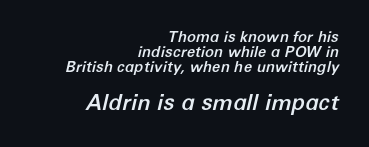
The image shows 22 px text type, italic (leaning right); set right-aligned, tight line spacing (1.01x), normal letter spacing, not underlined; the second (bottom) block is 1.47x larger.
